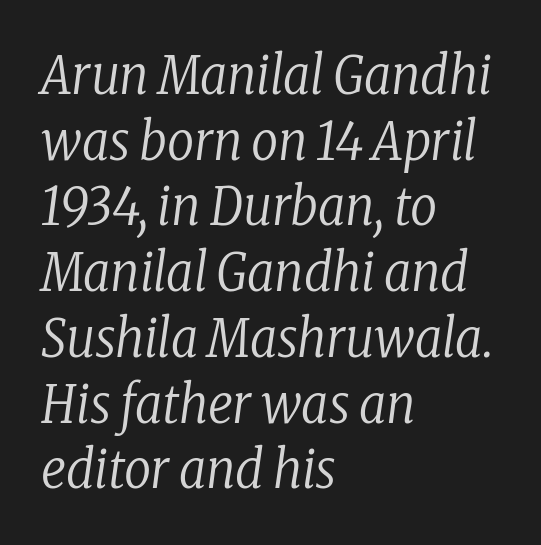
Q: Is the text bold? A: No.
Q: Is the text italic (slanted)? A: Yes, it leans right by about 8 degrees.
Q: Is the typeface a serif or a sans-serif typeface? A: Serif.
Q: Is the text underlined? A: No.
Q: How is the paragraph aligned? A: Left-aligned.
Q: Is the spacing between letters normal or unusually wide? A: Normal.
Q: Width (condensed, normal, or wide)? A: Condensed.
Q: Stroke contrast? A: Low.
Q: x-height? A: Medium.
Q: Monospaced? A: No.
